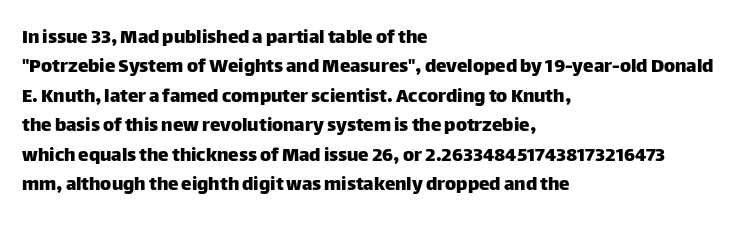
Q: Is the text italic (slanted)? A: No, it is upright.
Q: Is the text underlined? A: No.
Q: How is the paragraph aligned? A: Left-aligned.
Q: Is the spacing between letters normal or unusually wide? A: Normal.
Q: Is the spacing between lines tight, normal or loose? A: Normal.
